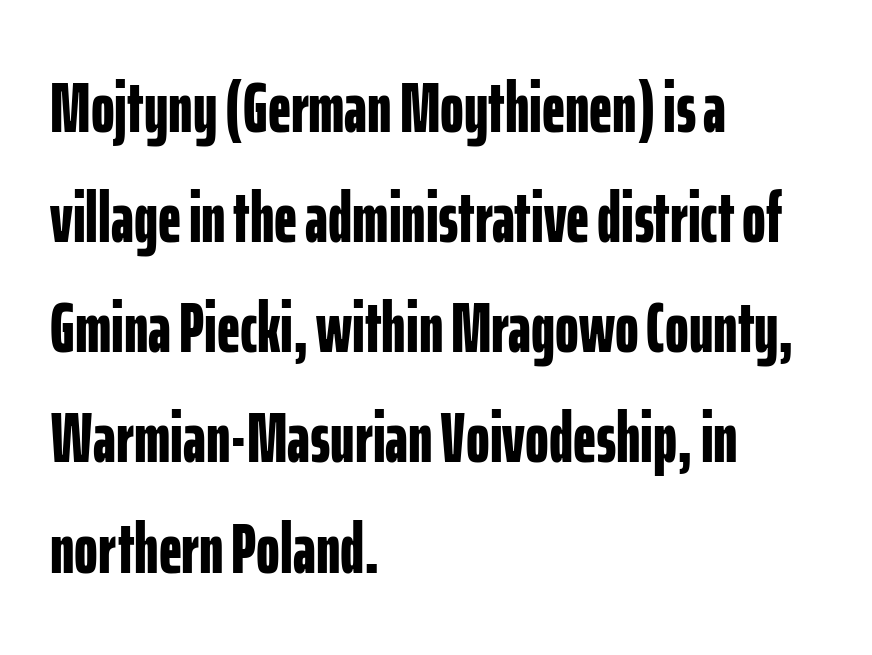
Bold? Absolutely — the strokes are thick and heavy. Horizontal alignment here is leftward, the default for most running prose. Horizontal bands of white between lines are of average thickness. There is no visible air inserted between adjacent glyphs.
